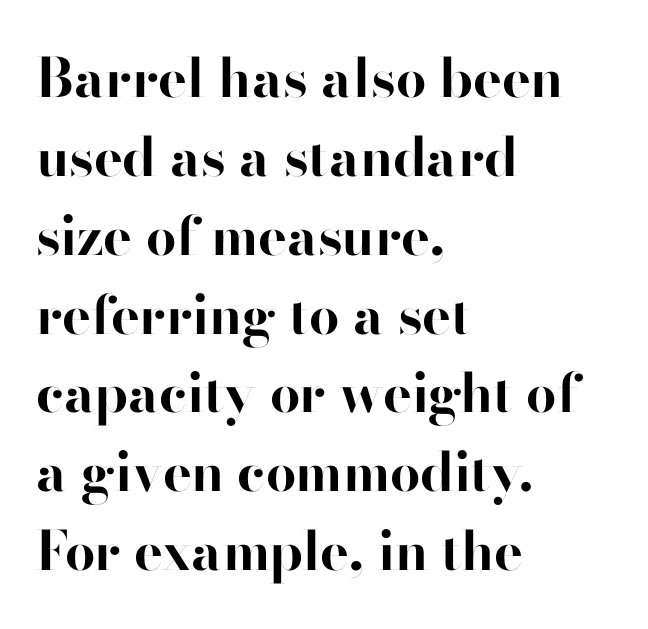
{"serif": "no", "italic": "no", "bold": "yes", "weight": "bold", "width": "normal", "stroke_contrast": "high", "x_height": "small", "monospaced": "no", "underline": "no", "align": "left", "line_spacing": "normal", "line_spacing_ratio": 1.46, "letter_spacing": "normal", "letter_spacing_em": 0.0, "glyph_px": 54}
